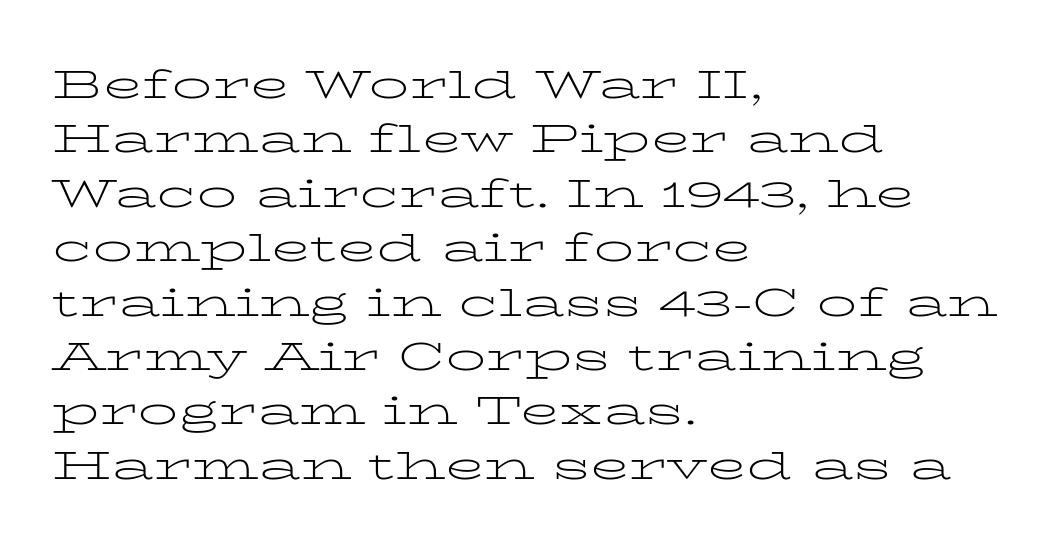
{"serif": "yes", "italic": "no", "bold": "no", "weight": "light", "width": "wide", "stroke_contrast": "low", "x_height": "medium", "monospaced": "no", "underline": "no", "align": "left", "line_spacing": "normal", "line_spacing_ratio": 1.36, "letter_spacing": "normal", "letter_spacing_em": 0.0, "glyph_px": 40}
